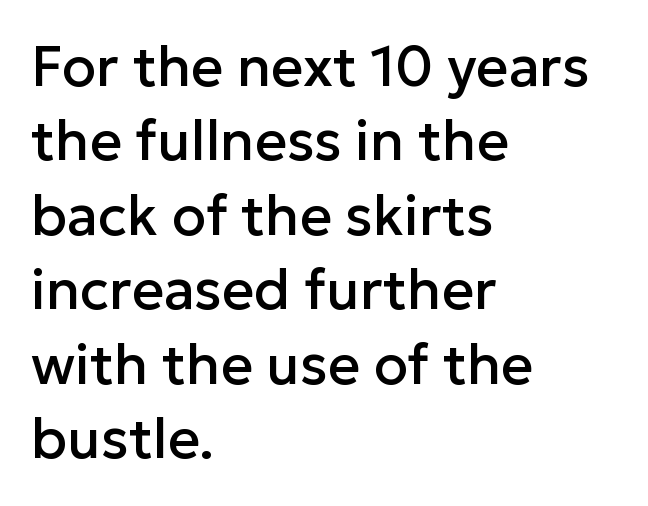
{"serif": "no", "italic": "no", "width": "normal", "stroke_contrast": "low", "x_height": "medium", "monospaced": "no", "underline": "no", "align": "left", "line_spacing": "normal", "line_spacing_ratio": 1.33, "letter_spacing": "normal", "letter_spacing_em": 0.0, "glyph_px": 56}
